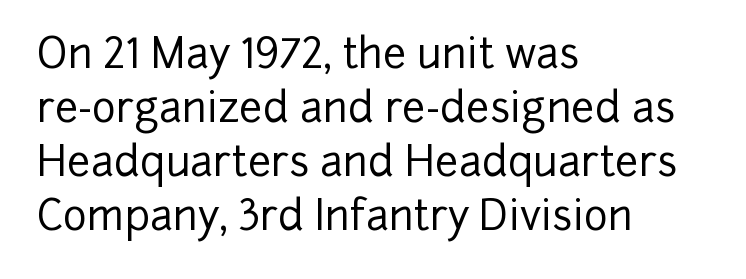
The characters display no serif detailing; their extremities are plain. These lines are rendered in a variable-pitch font. Interline gaps are of average width in this sample. Italic? Not at all — the glyphs are vertical.
